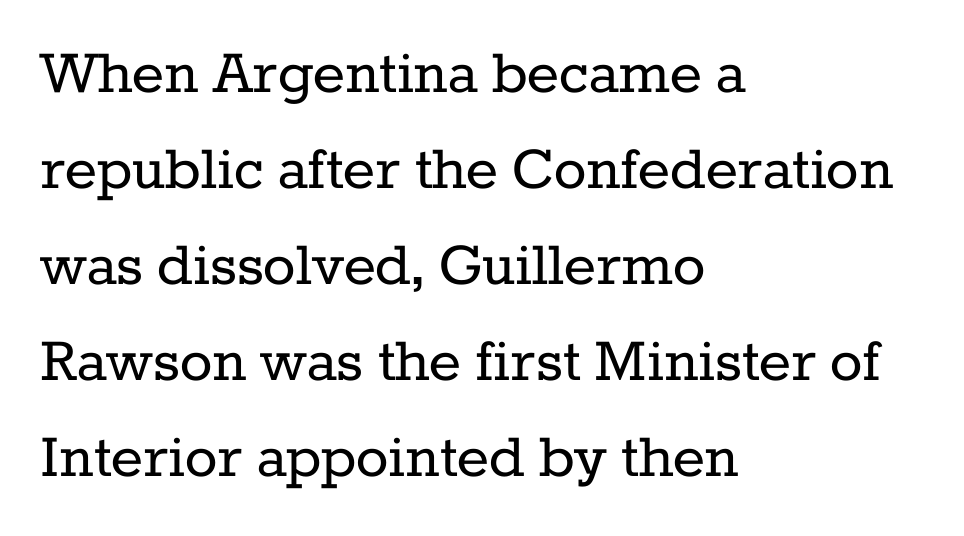
This block has exactly the height ordinary leading produces. Lines of text with bare space underneath. Spacing between characters is what you'd get straight out of the box. This sample uses an upright cut, with every glyph sitting square on the baseline. Nothing heavy about these letters — not bold at all.
